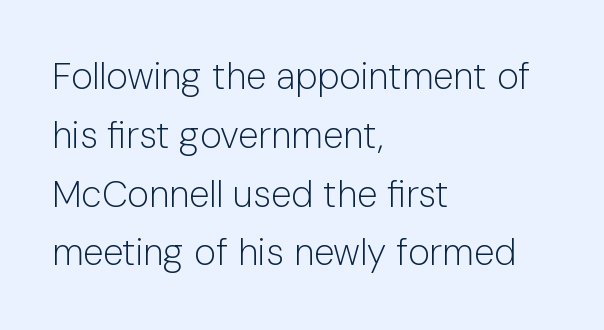
{"serif": "no", "italic": "no", "bold": "no", "weight": "light", "width": "normal", "stroke_contrast": "low", "x_height": "medium", "monospaced": "no", "underline": "no", "align": "left", "line_spacing": "normal", "line_spacing_ratio": 1.59, "letter_spacing": "normal", "letter_spacing_em": 0.0, "glyph_px": 37}
